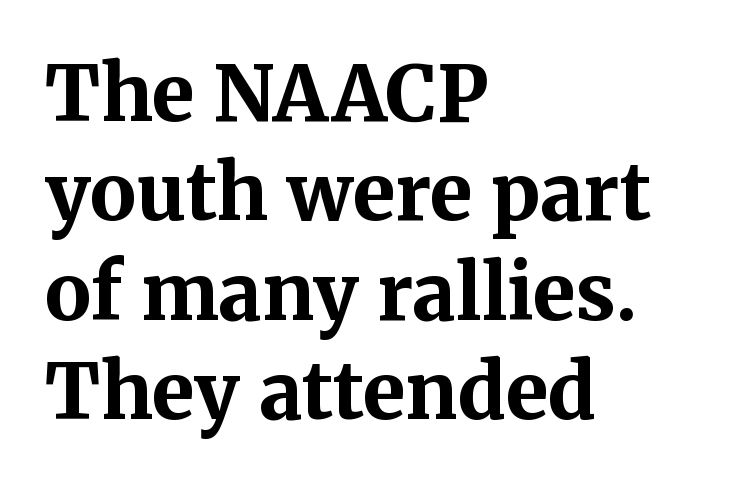
Vertically, the passage feels balanced, rows spaced as you'd expect. Observe the ordinary spacing: letters are neighbours, not strangers. Is this a fixed-width face? No — the glyphs have proportional, varying widths. Summary of weight: heavy, a full bold. Each letter's strokes conclude with small projecting serifs.
